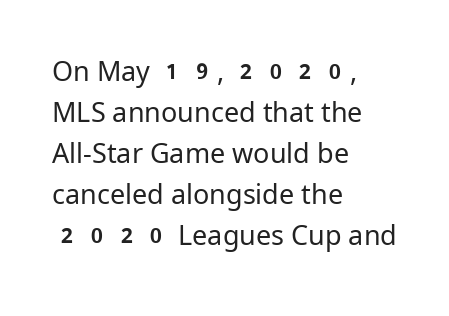
On a weight scale, this lands at 450 or below. The passage shown has conventional tracking throughout. A normal amount of white space separates one row of letters from the next. The rag falls on the right side of this text block.
